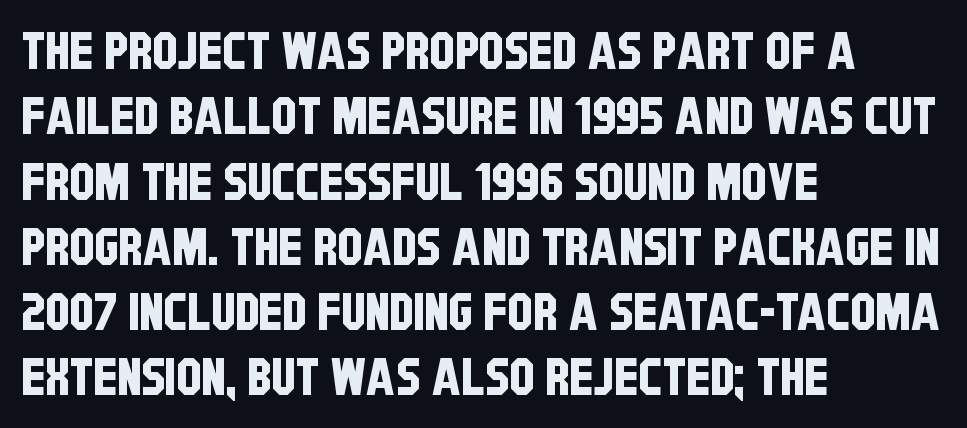
Rows of type keep a routine distance in the vertical direction. Varying glyph widths throughout — classic text-font behaviour. The compositor pushed each line to the left boundary. Underline: absent.
